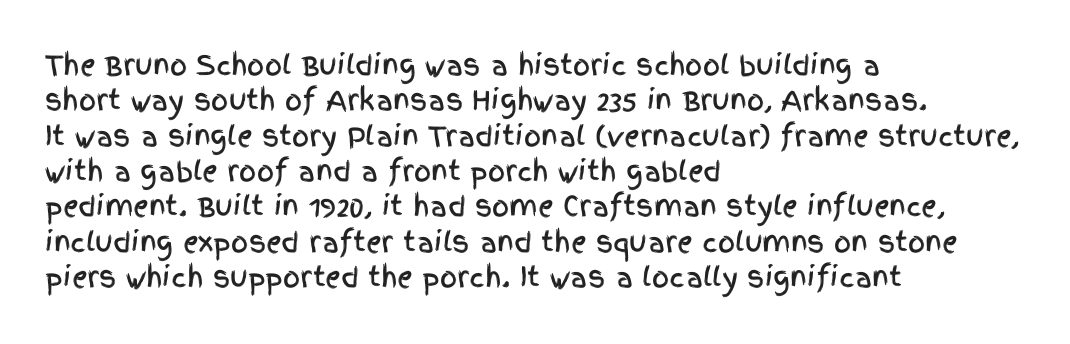
The image shows 27 px text type, upright; set left-aligned, normal line spacing (1.31x), normal letter spacing, not underlined.
